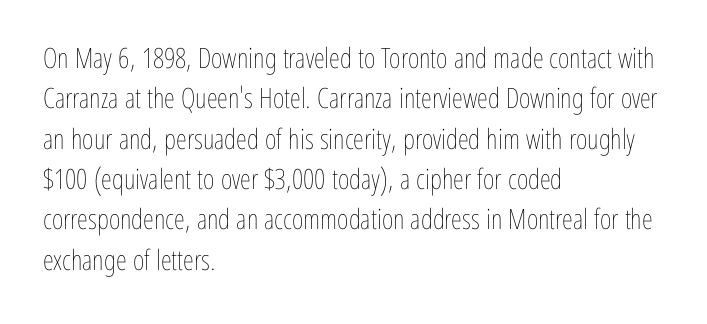
The image shows 28 px thin, condensed type, upright; set left-aligned, normal line spacing (1.44x), normal letter spacing, not underlined; low stroke contrast and a medium x-height.
